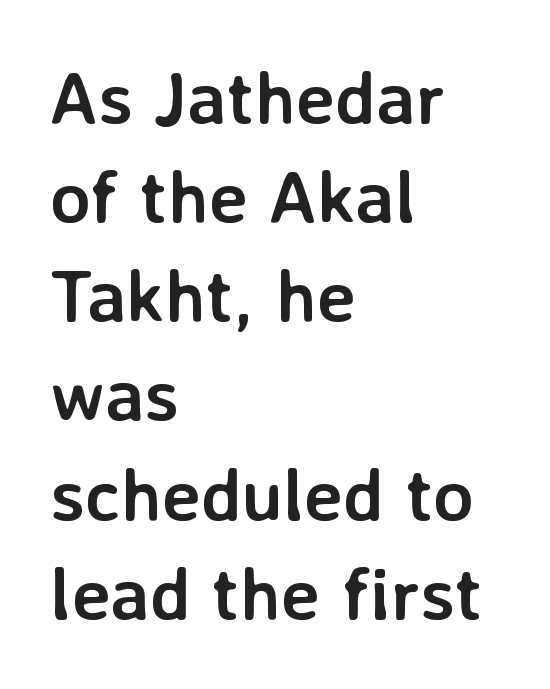
{"serif": "no", "italic": "no", "bold": "yes", "weight": "semibold", "width": "normal", "stroke_contrast": "low", "x_height": "medium", "monospaced": "no", "underline": "no", "align": "left", "line_spacing": "normal", "line_spacing_ratio": 1.34, "letter_spacing": "normal", "letter_spacing_em": 0.0, "glyph_px": 74}
